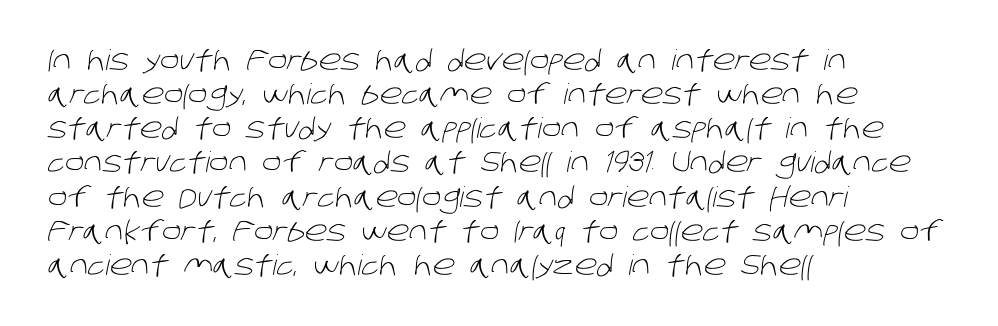
The image shows 28 px light sans-serif type; set left-aligned, line spacing 1.22x, normal letter spacing, not underlined; low stroke contrast and a large x-height.
